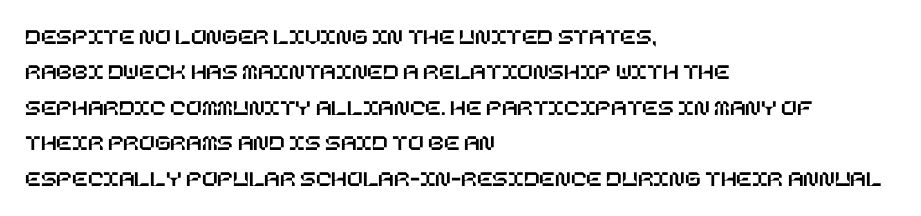
Q: Is the text italic (slanted)? A: No, it is upright.
Q: Is the text underlined? A: No.
Q: How is the paragraph aligned? A: Left-aligned.
Q: Is the spacing between letters normal or unusually wide? A: Normal.
Q: Is the spacing between lines tight, normal or loose? A: Normal.
